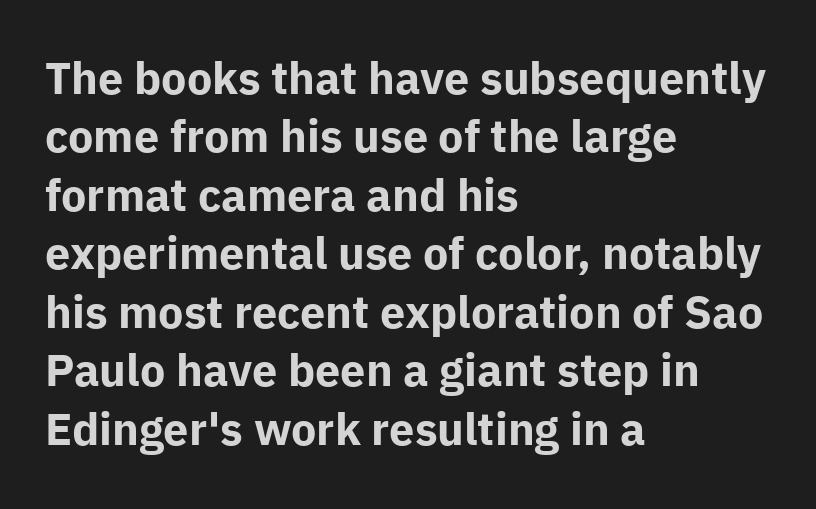
Q: Is the text bold? A: Yes.
Q: Is the text italic (slanted)? A: No, it is upright.
Q: Is the typeface a serif or a sans-serif typeface? A: Sans-serif.
Q: Is the text underlined? A: No.
Q: How is the paragraph aligned? A: Left-aligned.
Q: Is the spacing between letters normal or unusually wide? A: Normal.
Q: Is the spacing between lines tight, normal or loose? A: Normal.
Q: Width (condensed, normal, or wide)? A: Normal.
Q: Stroke contrast? A: Low.
Q: x-height? A: Medium.
Q: Monospaced? A: No.
